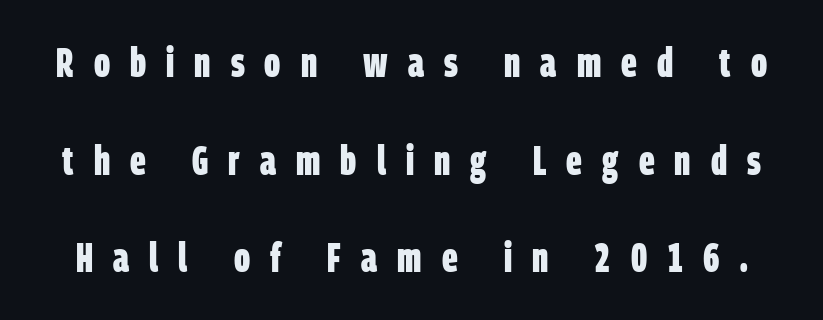
The image shows 41 px bold, condensed sans-serif type; set loose line spacing (2.38x), unusually wide letter spacing (+0.49 em), not underlined; low stroke contrast and a large x-height.
